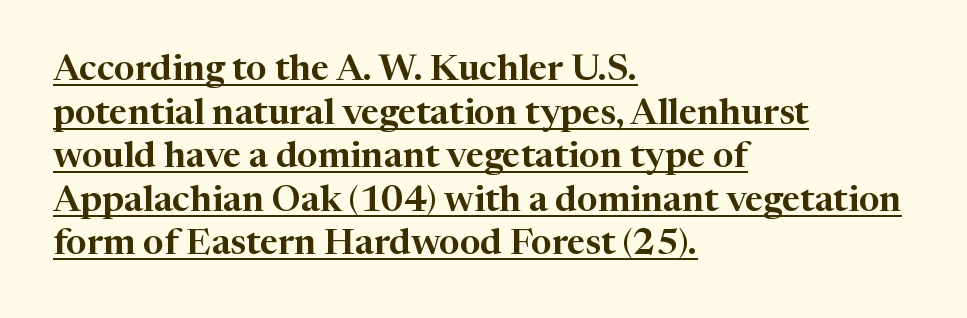
Q: Is the text italic (slanted)? A: No, it is upright.
Q: Is the typeface a serif or a sans-serif typeface? A: Serif.
Q: Is the text underlined? A: Yes.
Q: How is the paragraph aligned? A: Left-aligned.
Q: Is the spacing between letters normal or unusually wide? A: Normal.
Q: Width (condensed, normal, or wide)? A: Normal.
Q: Stroke contrast? A: High.
Q: x-height? A: Medium.
Q: Monospaced? A: No.
